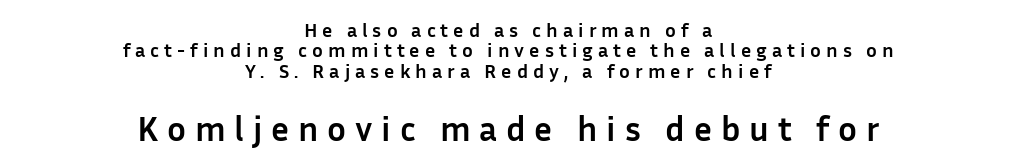
The image shows 35 px semibold sans-serif type, upright; set centered, tight line spacing (1.02x), unusually wide letter spacing (+0.25 em), not underlined; the second (bottom) block is 1.75x larger; low stroke contrast and a medium x-height.
